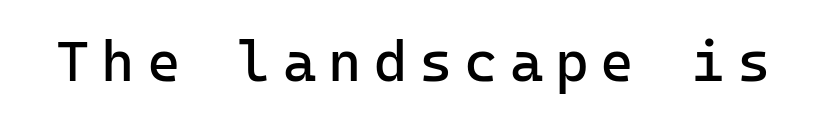
The letters stand upright; this is a roman face. Descenders hang freely into open space. Regarding serifs, this sample does without them. The typesetting does not lean heavy: it is not bold. The rendering uses typewriter-style spacing with identical character cells. The gaps between neighbouring characters are conspicuously large.
